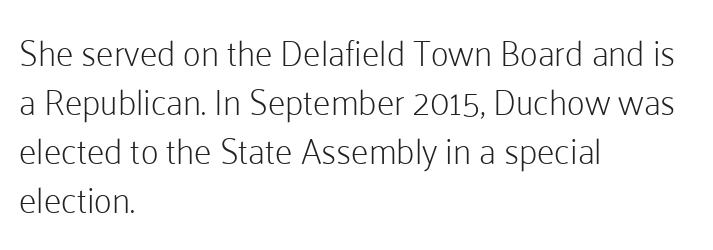
Plain, unruled lines of type. Weight class: somewhere from thin through regular. A typesetter would call this leading conventional body-copy spacing. The rendering shows plain stroke endings on the letterforms — a sans-serif design.
